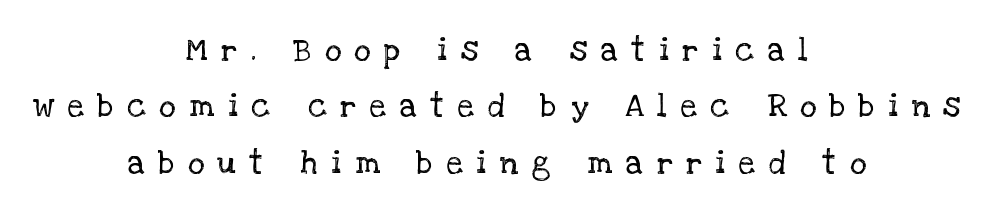
Q: Is the text bold? A: No.
Q: Is the text italic (slanted)? A: No, it is upright.
Q: Is the typeface a serif or a sans-serif typeface? A: Serif.
Q: Is the text underlined? A: No.
Q: How is the paragraph aligned? A: Centered.
Q: Is the spacing between letters normal or unusually wide? A: Unusually wide.
Q: Width (condensed, normal, or wide)? A: Normal.
Q: Stroke contrast? A: Low.
Q: x-height? A: Large.
Q: Monospaced? A: No.
